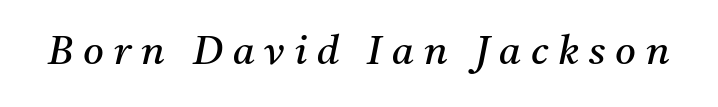
Q: Is the text bold? A: No.
Q: Is the text italic (slanted)? A: Yes, it leans right by about 11 degrees.
Q: Is the typeface a serif or a sans-serif typeface? A: Serif.
Q: Is the text underlined? A: No.
Q: Is the spacing between letters normal or unusually wide? A: Unusually wide.
Q: Width (condensed, normal, or wide)? A: Normal.
Q: Stroke contrast? A: Medium.
Q: x-height? A: Medium.
Q: Monospaced? A: No.
